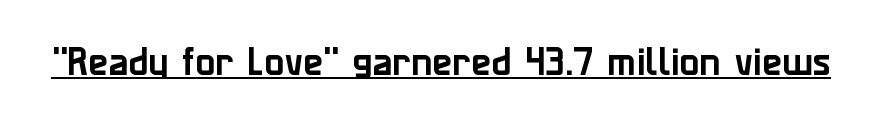
The image shows 33 px sans-serif type, upright; set normal letter spacing, underlined; low stroke contrast and a medium x-height.
